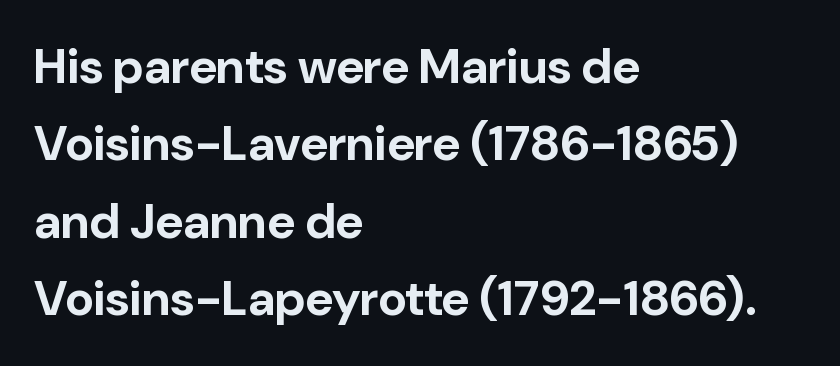
The image shows 49 px bold sans-serif type, upright; set left-aligned, normal line spacing (1.58x), normal letter spacing, not underlined; low stroke contrast and a medium x-height.
